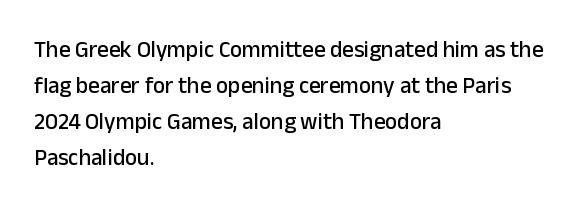
Regular leading. Check under the words: just untouched page. The type is set solid horizontally, with unmodified tracking. The paragraph has a hard left edge and a soft right edge.
